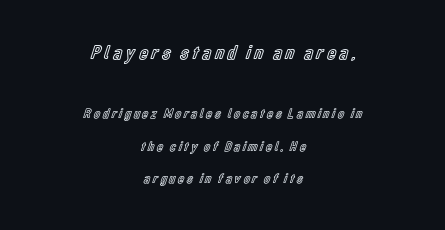
Q: Is the text italic (slanted)? A: Yes.
Q: Is the text underlined? A: No.
Q: How is the paragraph aligned? A: Centered.
Q: Is the spacing between lines tight, normal or loose? A: Loose.
Q: Which block of text is set in a larger size, the first (top) or the second (bottom)? A: The first (top) one.
